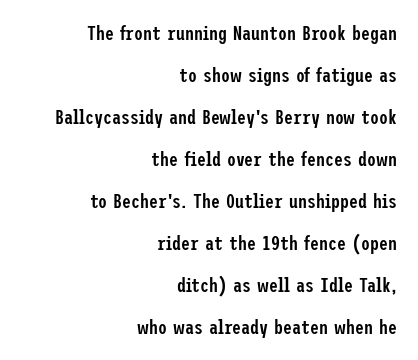
Q: Is the text bold? A: Semi-bold.
Q: Is the text italic (slanted)? A: No, it is upright.
Q: Is the text underlined? A: No.
Q: How is the paragraph aligned? A: Right-aligned.
Q: Is the spacing between letters normal or unusually wide? A: Normal.
Q: Is the spacing between lines tight, normal or loose? A: Loose.
